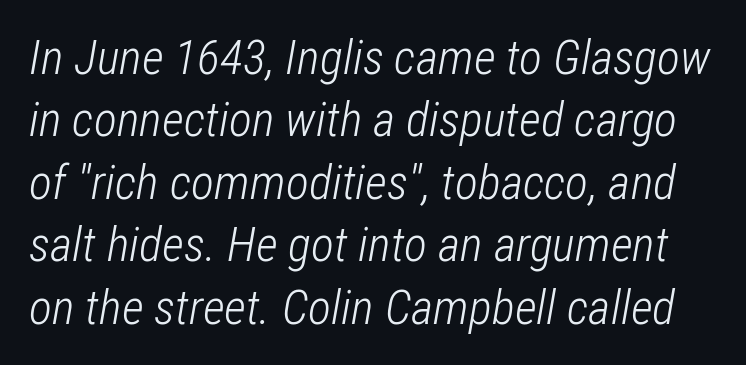
Letters rest on an invisible, unmarked baseline. Horizontal bands of white between lines are of average thickness. Notice how the stems are inclined rather than vertical — that's the hallmark of italics. The face used here is rendered with its standard letterfit.
